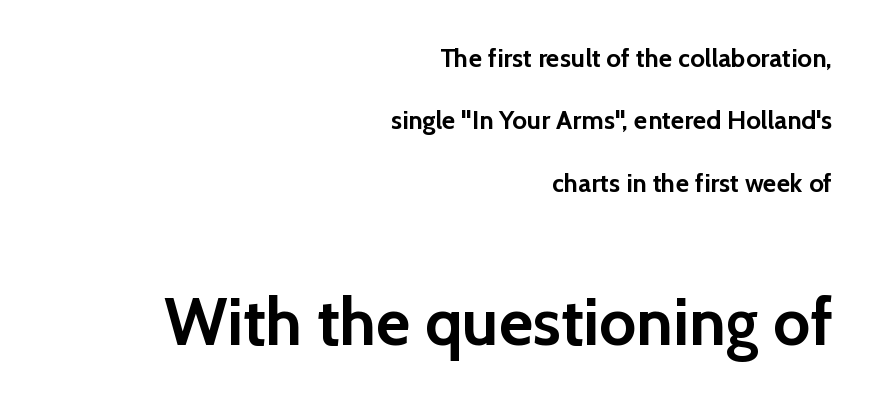
Q: Is the text bold? A: Yes.
Q: Is the text italic (slanted)? A: No, it is upright.
Q: Is the typeface a serif or a sans-serif typeface? A: Sans-serif.
Q: Is the text underlined? A: No.
Q: How is the paragraph aligned? A: Right-aligned.
Q: Is the spacing between letters normal or unusually wide? A: Normal.
Q: Is the spacing between lines tight, normal or loose? A: Loose.
Q: Which block of text is set in a larger size, the first (top) or the second (bottom)? A: The second (bottom) one.
Q: Width (condensed, normal, or wide)? A: Normal.
Q: x-height? A: Medium.
Q: Monospaced? A: No.
